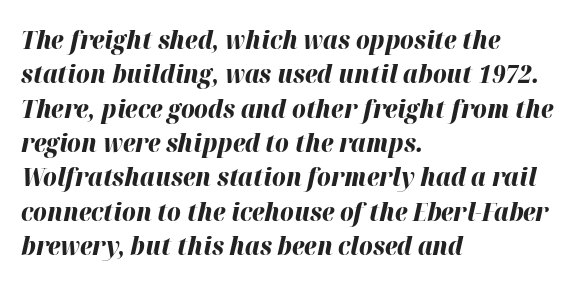
Q: Is the text bold? A: Yes.
Q: Is the text italic (slanted)? A: Yes, it leans right by about 12 degrees.
Q: Is the text underlined? A: No.
Q: How is the paragraph aligned? A: Left-aligned.
Q: Is the spacing between letters normal or unusually wide? A: Normal.
Q: Is the spacing between lines tight, normal or loose? A: Normal.
